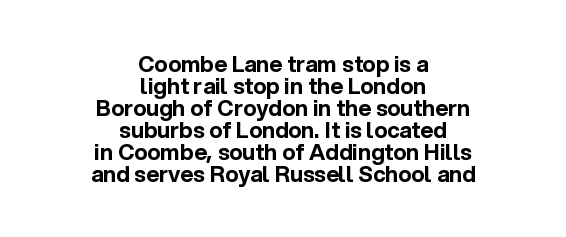
The image shows 22 px bold type, upright; set centered, tight line spacing (1.0x), normal letter spacing, not underlined.
